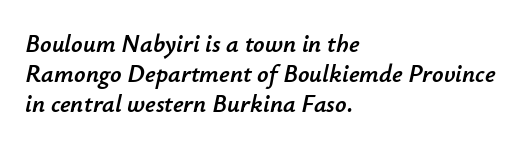
Visually the block forms a straight wall on the left and a jagged coastline on the right. Does extra space separate the letters? No, they use regular spacing. Decoration check: the copy has no underline. The lettering tilts uniformly, giving the passage an italic look.
